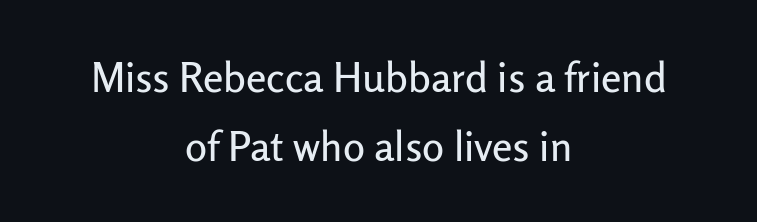
This sample keeps an unexceptional amount of space between lines. The letters carry no serifs — their stems end cleanly without finishing strokes. Horizontally, the lines are justified to the midpoint only. Honestly, there is no underline to notice here at all. This is roman type, the default non-slanted kind.
